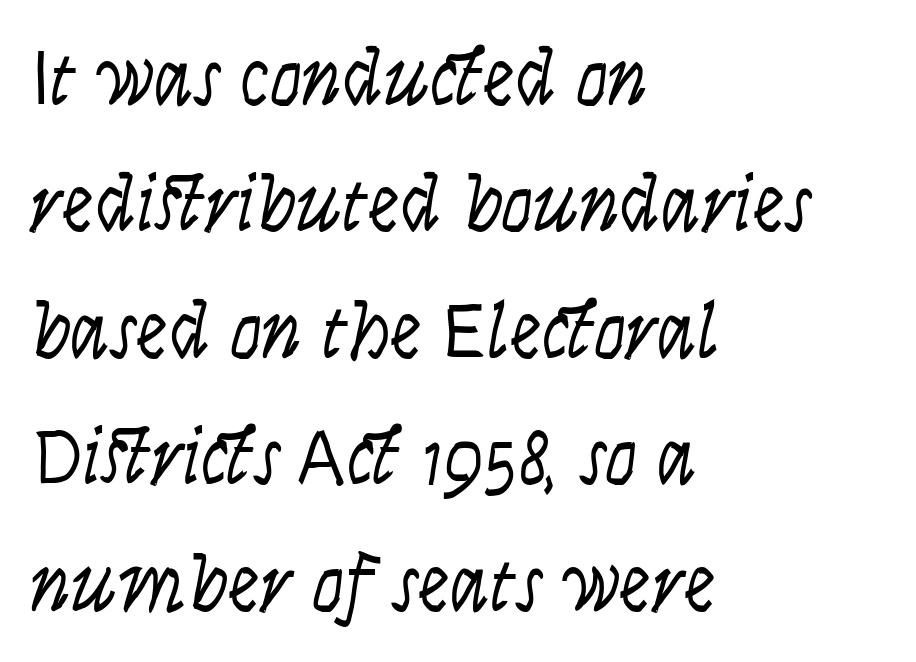
{"italic": "yes", "lean": "right", "slant_degrees": 9, "bold": "no", "weight": "light", "width": "condensed", "stroke_contrast": "low", "x_height": "large", "monospaced": "no", "underline": "no", "align": "left", "line_spacing": "normal", "line_spacing_ratio": 1.58, "letter_spacing": "normal", "letter_spacing_em": 0.0, "glyph_px": 80}
